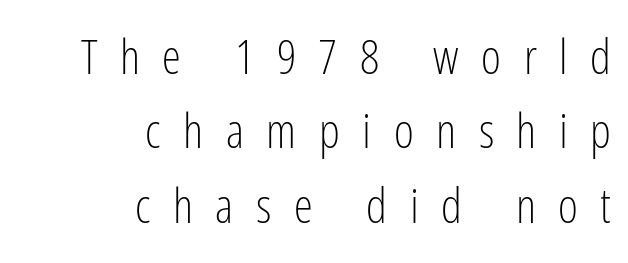
{"serif": "no", "italic": "no", "bold": "no", "weight": "light", "width": "condensed", "stroke_contrast": "low", "x_height": "medium", "monospaced": "no", "underline": "no", "align": "right", "line_spacing": "normal", "line_spacing_ratio": 1.55, "letter_spacing": "wide", "letter_spacing_em": 0.47, "glyph_px": 48}
